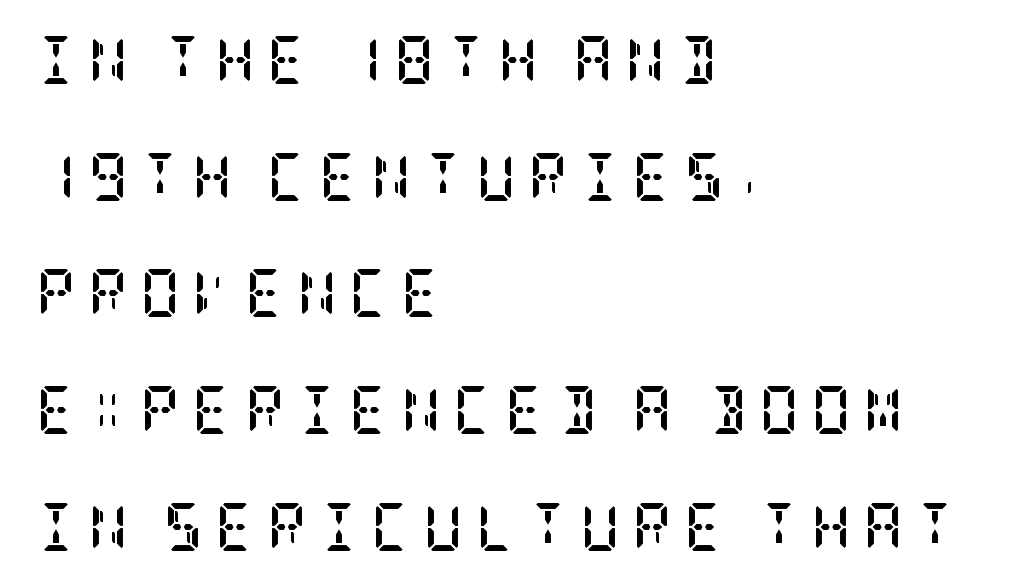
{"serif": "yes", "italic": "no", "bold": "yes", "weight": "semibold", "width": "condensed", "stroke_contrast": "low", "x_height": "large", "underline": "no", "align": "left", "line_spacing": "loose", "line_spacing_ratio": 2.43, "letter_spacing": "wide", "letter_spacing_em": 0.27, "glyph_px": 48}
